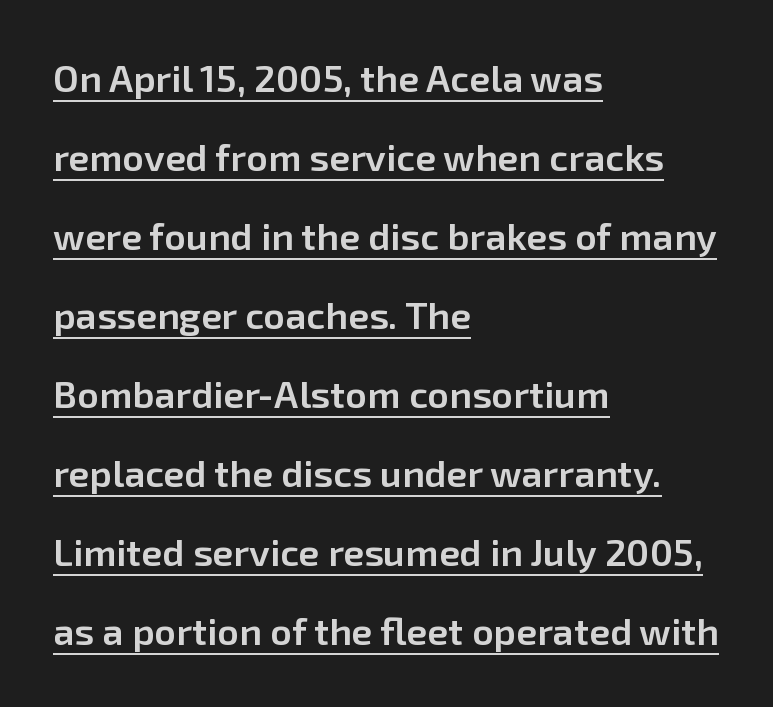
{"serif": "no", "italic": "no", "bold": "semi", "weight": "semibold", "width": "normal", "stroke_contrast": "low", "x_height": "medium", "monospaced": "no", "underline": "yes", "align": "left", "line_spacing": "loose", "line_spacing_ratio": 2.08, "letter_spacing": "normal", "letter_spacing_em": 0.0, "glyph_px": 38}
